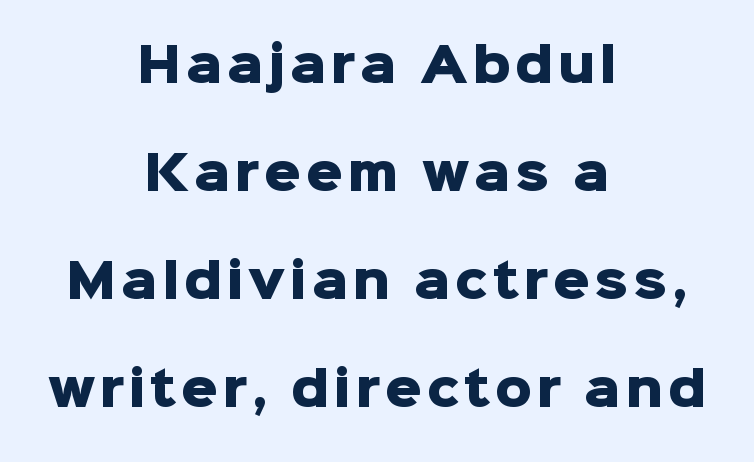
The image shows 46 px heavy sans-serif type, upright; set centered, loose line spacing (2.35x), not underlined; low stroke contrast and a medium x-height.
